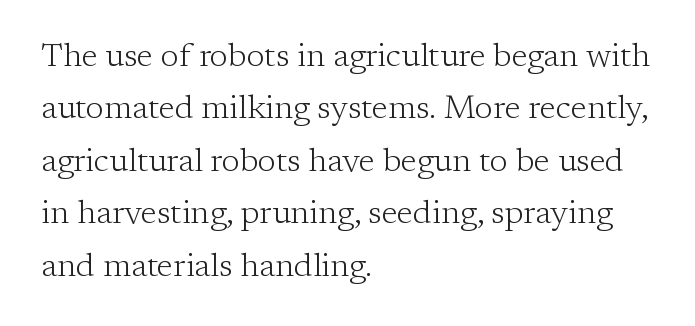
The image shows 33 px light serif type, upright; set left-aligned, normal line spacing (1.59x), normal letter spacing, not underlined; low stroke contrast and a medium x-height.
